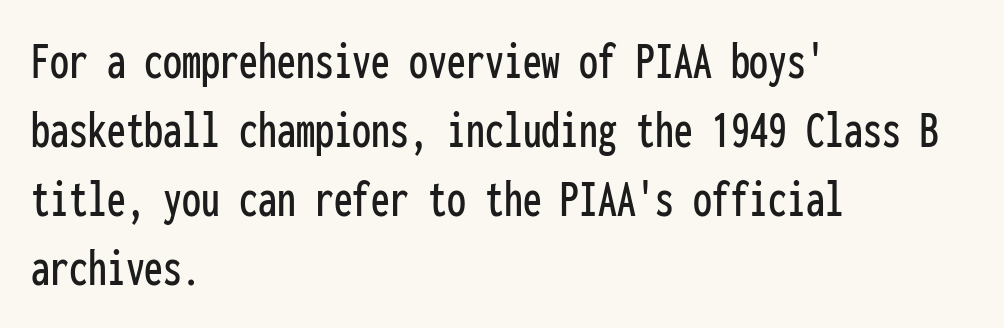
The image shows 54 px condensed sans-serif type, upright, monospaced; set left-aligned, normal line spacing (1.28x), normal letter spacing, not underlined; low stroke contrast and a medium x-height.
